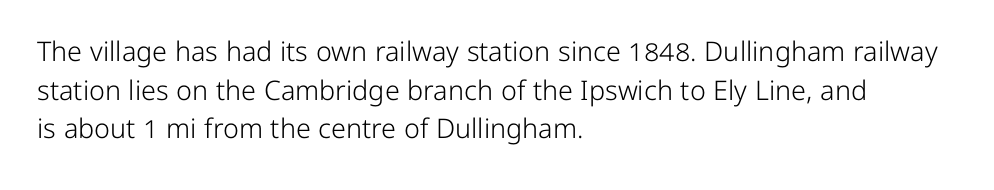
The image shows 27 px text type, upright; set left-aligned, normal line spacing (1.43x), normal letter spacing, not underlined.
